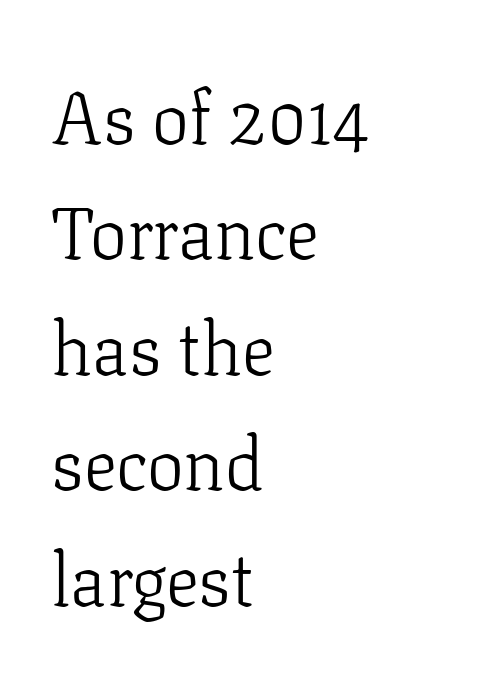
{"serif": "yes", "italic": "no", "bold": "no", "weight": "light", "width": "normal", "stroke_contrast": "low", "x_height": "medium", "monospaced": "no", "underline": "no", "align": "left", "line_spacing": "normal", "line_spacing_ratio": 1.56, "letter_spacing": "normal", "letter_spacing_em": 0.0, "glyph_px": 74}
